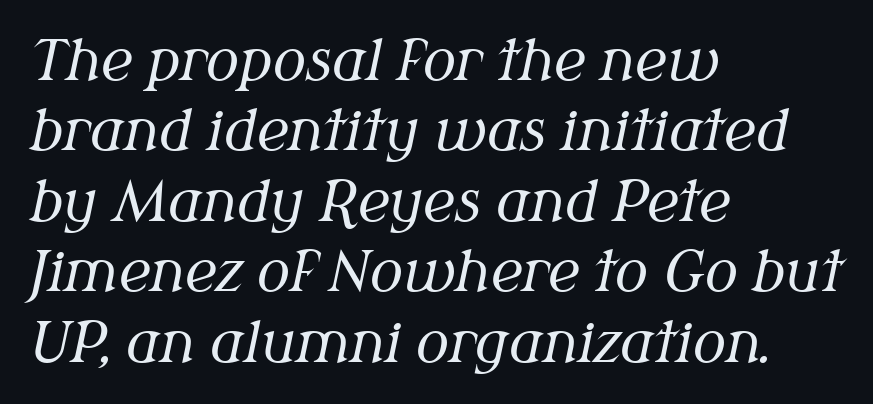
{"serif": "yes", "italic": "yes", "lean": "right", "slant_degrees": 12, "bold": "no", "weight": "regular", "width": "normal", "stroke_contrast": "medium", "x_height": "medium", "monospaced": "no", "underline": "no", "align": "left", "line_spacing": "normal", "line_spacing_ratio": 1.28, "letter_spacing": "normal", "letter_spacing_em": 0.0, "glyph_px": 55}
